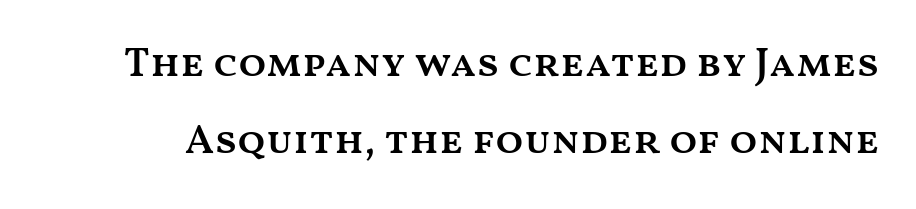
{"italic": "no", "bold": "semi", "weight": "semibold", "width": "wide", "stroke_contrast": "medium", "x_height": "medium", "monospaced": "no", "underline": "no", "line_spacing_ratio": 1.89, "letter_spacing": "normal", "letter_spacing_em": 0.0, "glyph_px": 41}
